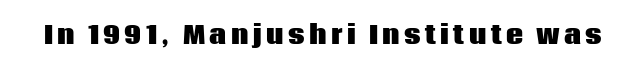
I'd describe the lettering as bold — thick and assertive. Quick note: underline off. It's the straight-up-and-down kind of type.
